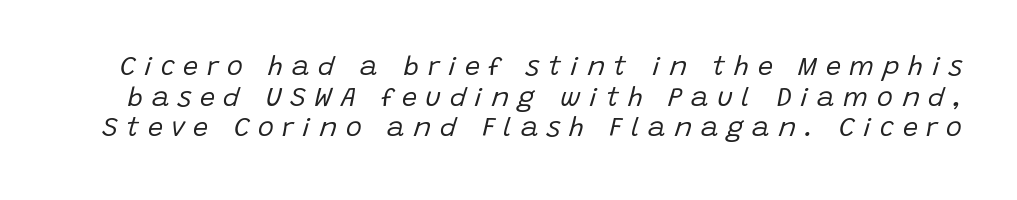
The image shows 27 px text type, italic (leaning right); set tight line spacing (1.13x), unusually wide letter spacing (+0.32 em), not underlined.
